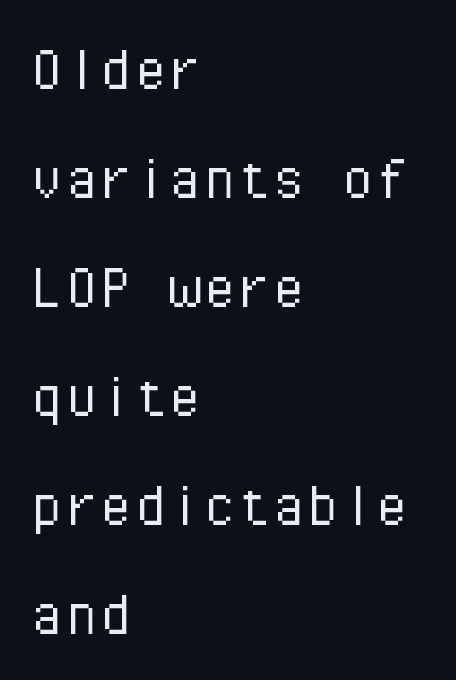
Q: Is the text bold? A: No.
Q: Is the text italic (slanted)? A: No, it is upright.
Q: Is the typeface a serif or a sans-serif typeface? A: Sans-serif.
Q: Is the text underlined? A: No.
Q: How is the paragraph aligned? A: Left-aligned.
Q: Is the spacing between letters normal or unusually wide? A: Normal.
Q: Is the spacing between lines tight, normal or loose? A: Normal.
Q: Width (condensed, normal, or wide)? A: Normal.
Q: Stroke contrast? A: Low.
Q: x-height? A: Medium.
Q: Monospaced? A: Yes.
